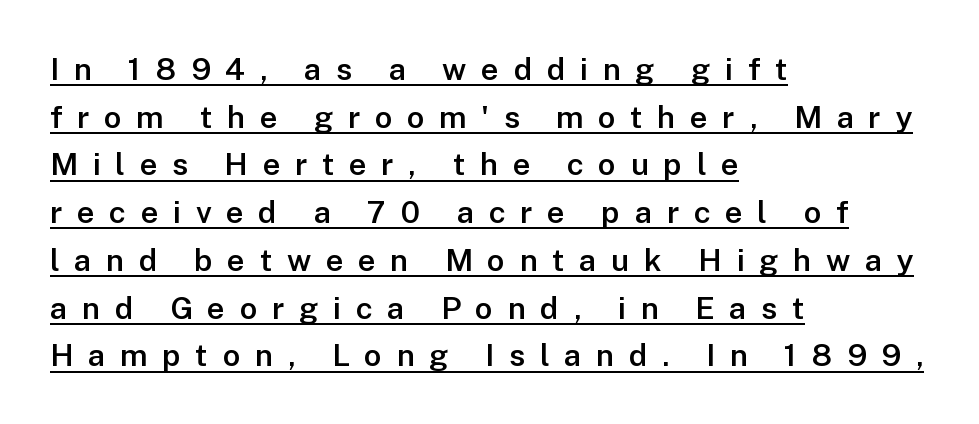
Horizontal bands of white between lines are of average thickness. The passage shown is semibold, sitting just below true bold. Looks like someone drew a line under every word here. Tall strokes in this sample are plumb rather than angled. Think of a printed novel: that variable character pitch is what you see here. These lines have a slow, spaced-out rhythm from letter to letter.
